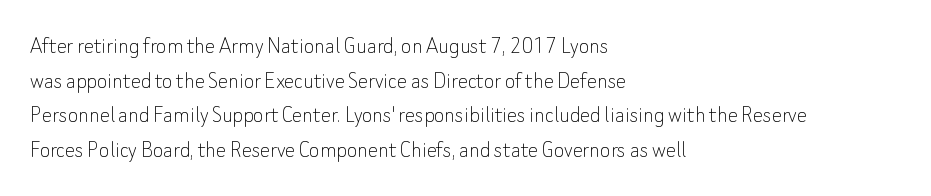
Q: Is the text bold? A: No.
Q: Is the text italic (slanted)? A: No, it is upright.
Q: Is the text underlined? A: No.
Q: How is the paragraph aligned? A: Left-aligned.
Q: Is the spacing between letters normal or unusually wide? A: Normal.
Q: Is the spacing between lines tight, normal or loose? A: Normal.
